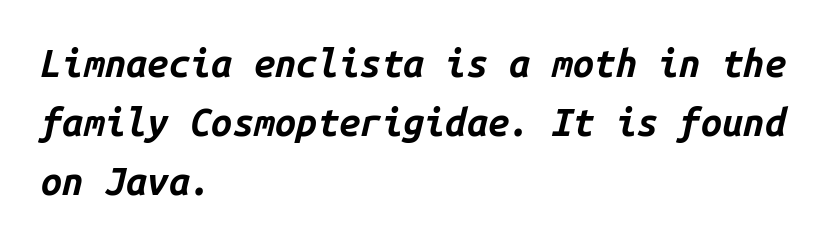
{"italic": "yes", "lean": "right", "slant_degrees": 14, "bold": "yes", "weight": "bold", "width": "normal", "stroke_contrast": "low", "x_height": "medium", "monospaced": "yes", "underline": "no", "align": "left", "line_spacing": "normal", "line_spacing_ratio": 1.55, "letter_spacing": "normal", "letter_spacing_em": 0.0, "glyph_px": 38}
